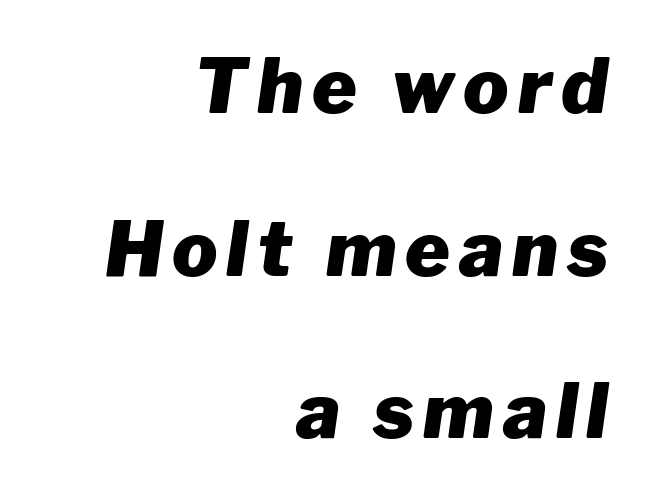
{"italic": "yes", "lean": "right", "slant_degrees": 8, "bold": "yes", "weight": "heavy", "width": "normal", "stroke_contrast": "low", "x_height": "medium", "monospaced": "no", "underline": "no", "align": "right", "line_spacing": "loose", "line_spacing_ratio": 2.14, "glyph_px": 76}
